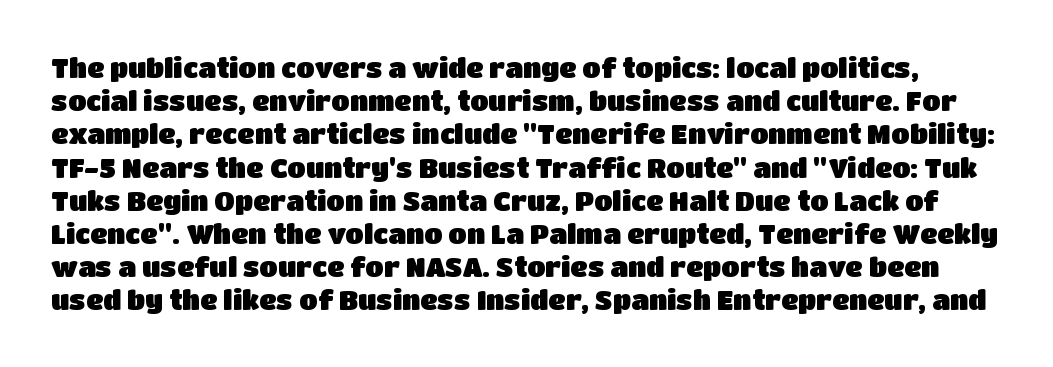
{"italic": "no", "underline": "no", "line_spacing_ratio": 1.23, "letter_spacing": "normal", "letter_spacing_em": 0.0, "glyph_px": 27}
